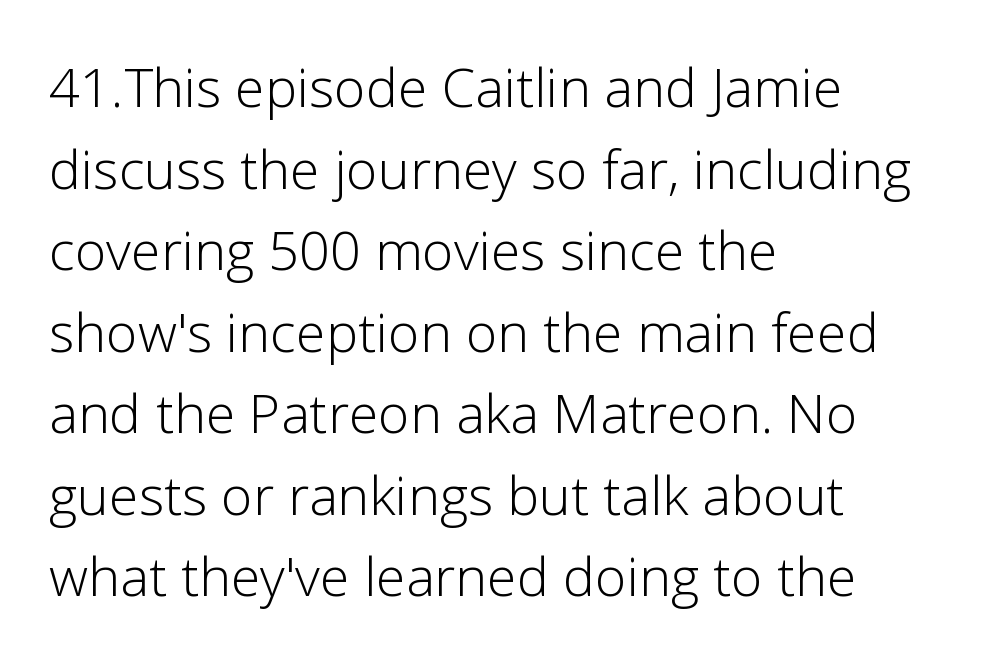
The image shows 54 px light sans-serif type, upright; set left-aligned, normal line spacing (1.51x), normal letter spacing, not underlined; low stroke contrast and a medium x-height.
